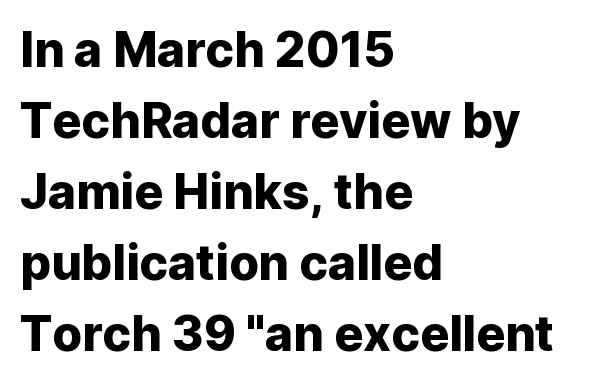
Anything drawn beneath the words? Only blank space. Between one letter and the next there's only the usual sliver of space. Look at the bottom of the vertical strokes: they stop flat, with no serifs. This sample keeps an unexceptional amount of space between lines. Caption: multi-line text, flush left, ragged right.
